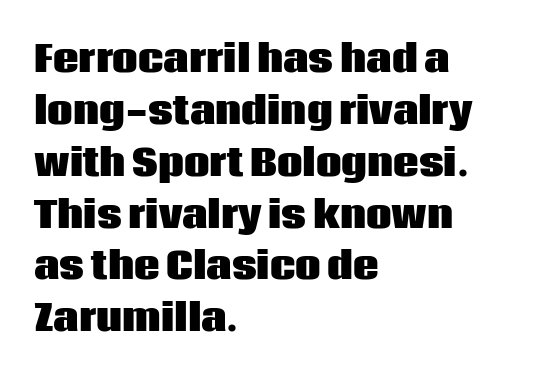
A normal amount of white space separates one row of letters from the next. The lines are quadded left. Look at the bottom of the vertical strokes: they stop flat, with no serifs. Here the glyphs are tracked normally, forming tight word shapes. The zone under the glyphs is completely vacant.
